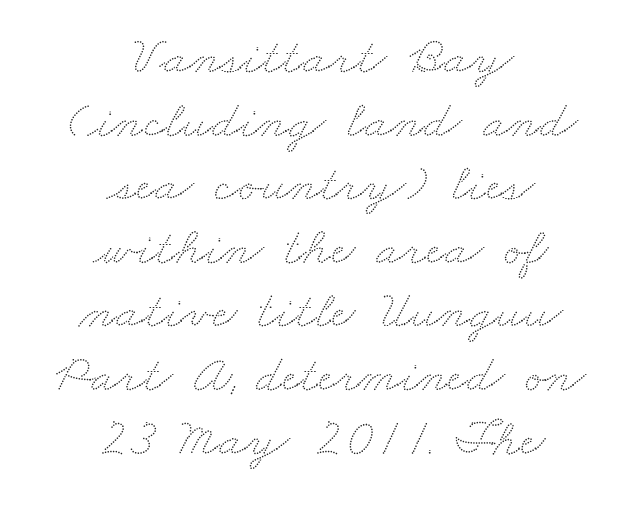
Q: Is the text underlined? A: No.
Q: How is the paragraph aligned? A: Centered.
Q: Is the spacing between letters normal or unusually wide? A: Normal.
Q: Width (condensed, normal, or wide)? A: Wide.
Q: Stroke contrast? A: Low.
Q: x-height? A: Small.
Q: Monospaced? A: No.
